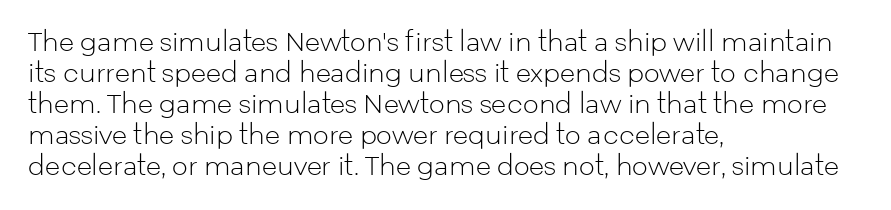
{"italic": "no", "bold": "no", "underline": "no", "align": "left", "line_spacing_ratio": 1.24, "letter_spacing": "normal", "letter_spacing_em": 0.0, "glyph_px": 25}
